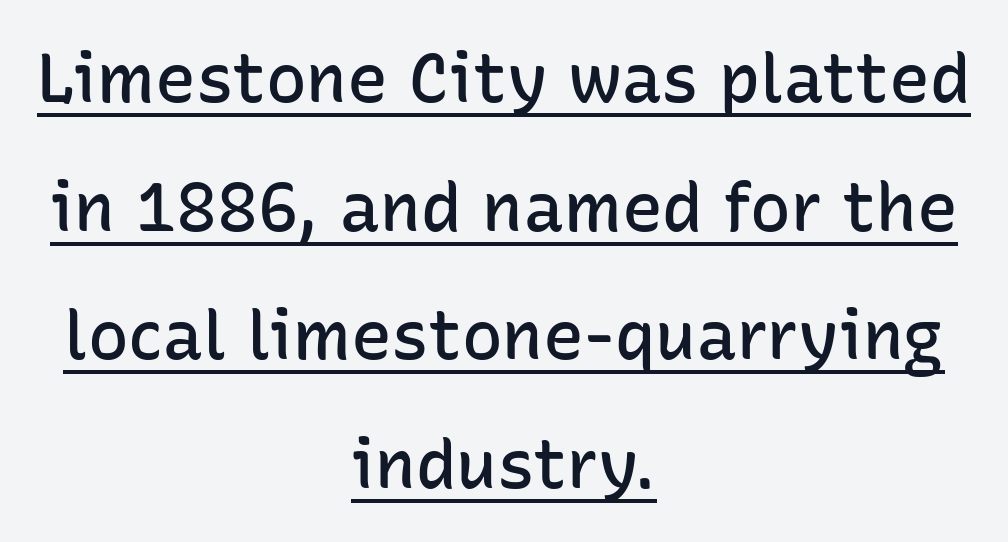
The letters sit at their default tracking, neither squeezed nor spread. This rendering uses center alignment, leaving both contours irregular but symmetric. You could not count columns in this text — the font is proportionally spaced. Typographically, this falls in the sans-serif category. These words are printed semibold, heavier than regular yet not bold.
